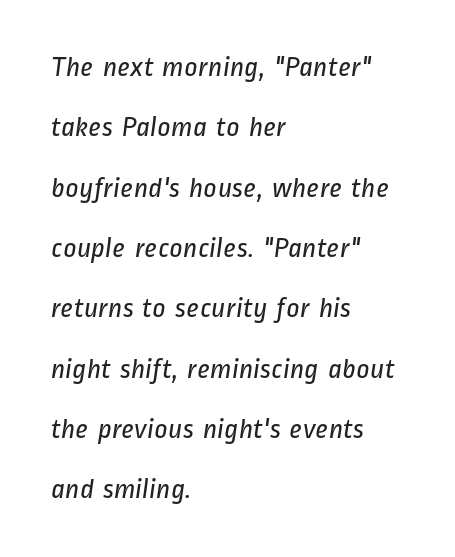
The image shows 29 px regular-weight, condensed sans-serif type; set left-aligned, loose line spacing (2.08x), normal letter spacing, not underlined; low stroke contrast and a medium x-height.
